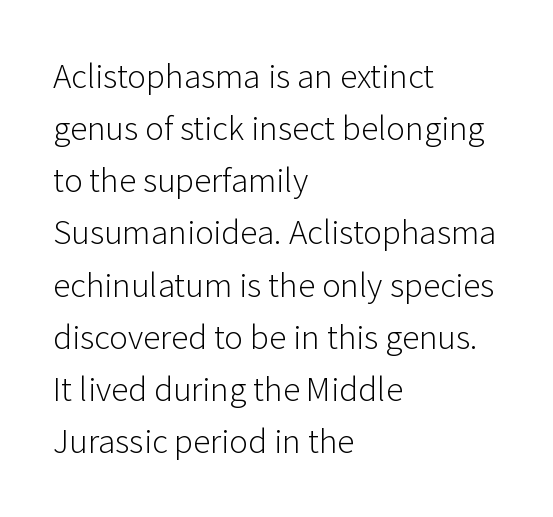
The image shows 35 px light sans-serif type, upright; set left-aligned, normal line spacing (1.49x), normal letter spacing, not underlined; low stroke contrast and a medium x-height.
